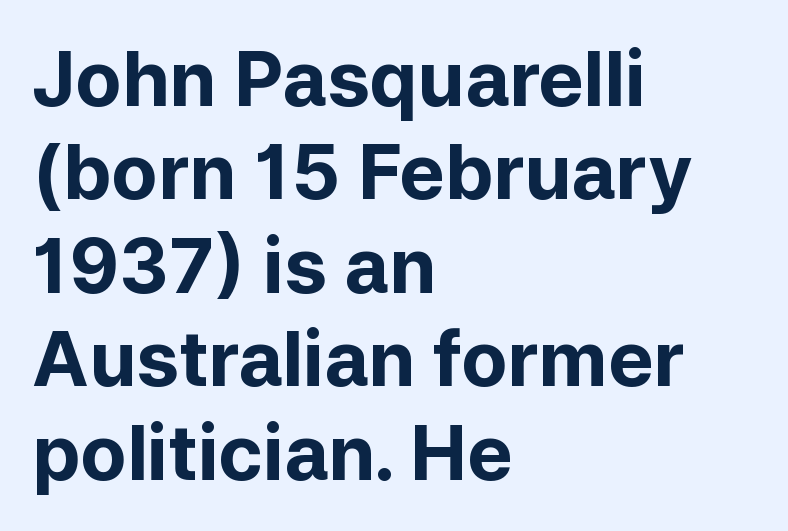
The letters carry no serifs — their stems end cleanly without finishing strokes. A typesetter would mark this as roman, not italic. In terms of weight, the rendering is a true, heavy bold. Nobody drew a line under any word here.
